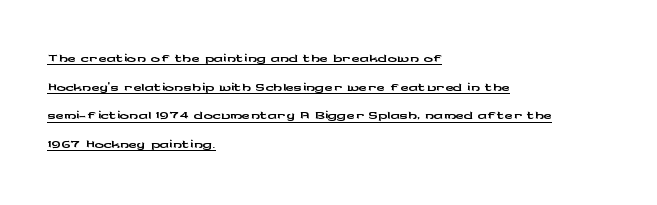
The image shows 23 px text type, upright; set left-aligned, normal line spacing (1.25x), normal letter spacing, underlined.
